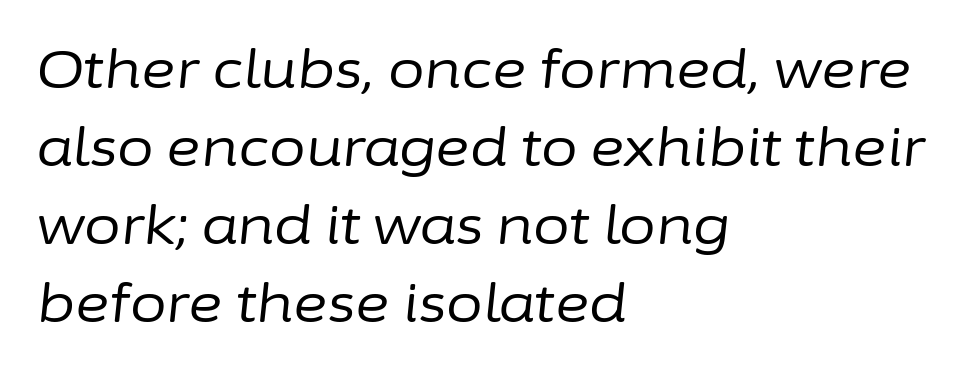
The image shows 53 px regular-weight type, italic (leaning right); set left-aligned, normal line spacing (1.47x), normal letter spacing, not underlined; low stroke contrast and a medium x-height.
